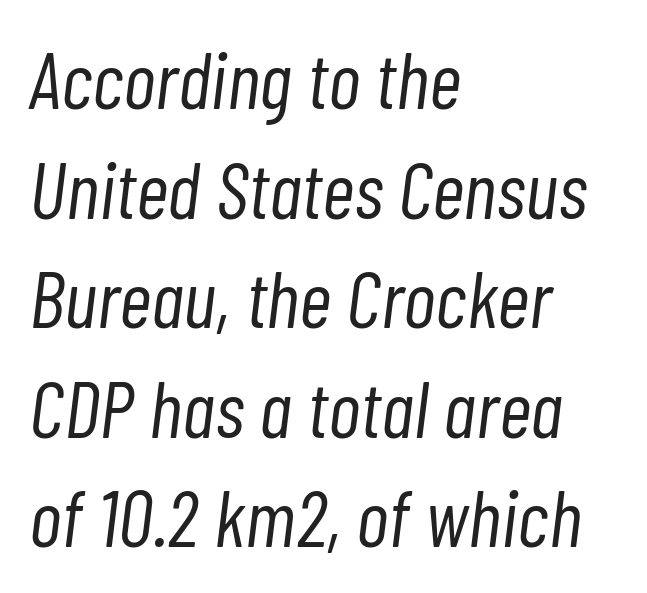
Q: Is the text bold? A: No.
Q: Is the text italic (slanted)? A: Yes, it leans right by about 7 degrees.
Q: Is the text underlined? A: No.
Q: How is the paragraph aligned? A: Left-aligned.
Q: Is the spacing between letters normal or unusually wide? A: Normal.
Q: Is the spacing between lines tight, normal or loose? A: Normal.
Q: Width (condensed, normal, or wide)? A: Condensed.
Q: Stroke contrast? A: Low.
Q: x-height? A: Medium.
Q: Monospaced? A: No.
